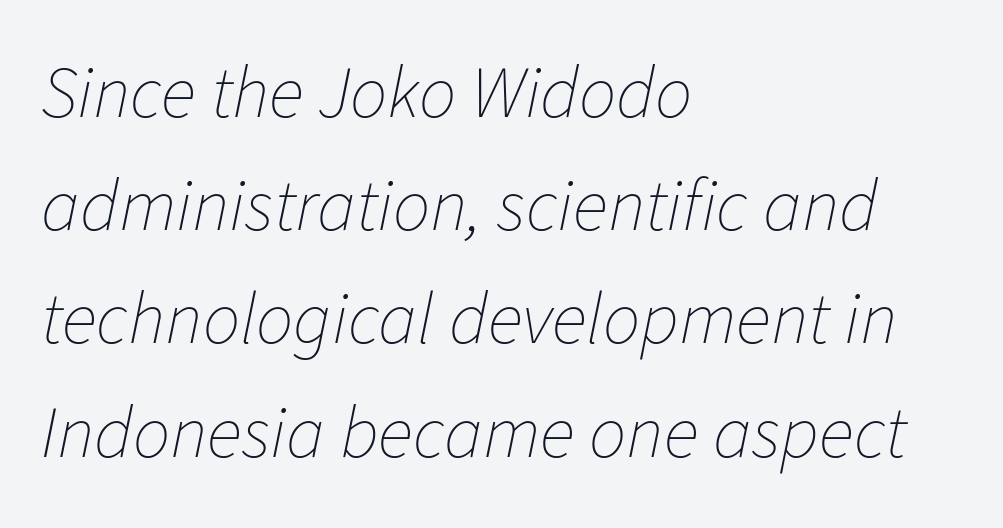
Q: Is the text bold? A: No.
Q: Is the text italic (slanted)? A: Yes, it leans right by about 11 degrees.
Q: Is the text underlined? A: No.
Q: How is the paragraph aligned? A: Left-aligned.
Q: Is the spacing between letters normal or unusually wide? A: Normal.
Q: Is the spacing between lines tight, normal or loose? A: Normal.
Q: Width (condensed, normal, or wide)? A: Normal.
Q: Stroke contrast? A: Low.
Q: x-height? A: Medium.
Q: Monospaced? A: No.
